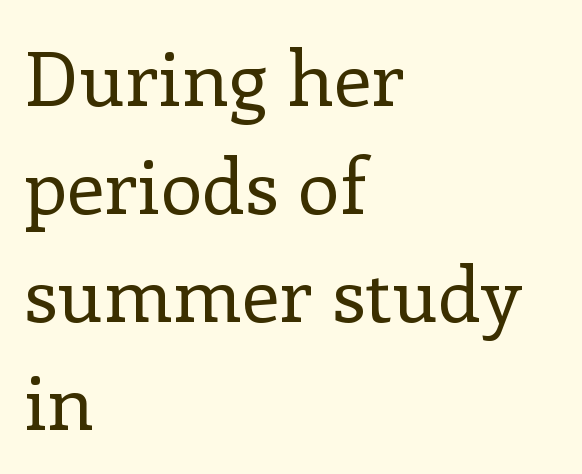
The image shows 76 px regular-weight serif type, upright; set left-aligned, normal line spacing (1.42x), normal letter spacing, not underlined; low stroke contrast and a medium x-height.
